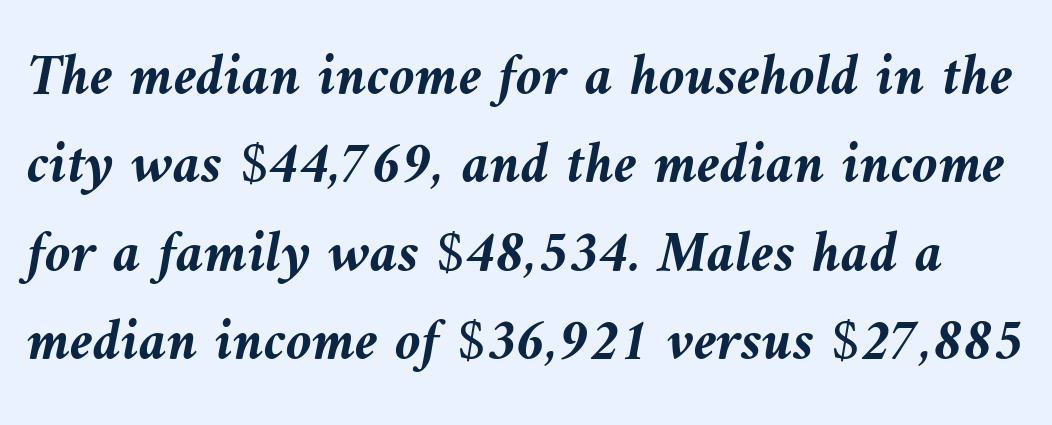
{"italic": "yes", "lean": "left", "slant_degrees": 10, "bold": "yes", "weight": "semibold", "width": "normal", "stroke_contrast": "medium", "x_height": "medium", "monospaced": "no", "underline": "no", "line_spacing": "normal", "line_spacing_ratio": 1.5, "letter_spacing": "normal", "letter_spacing_em": 0.0, "glyph_px": 59}
